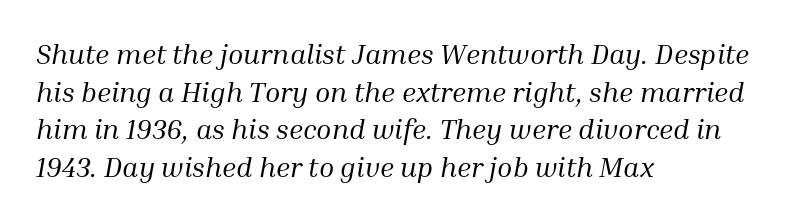
{"serif": "yes", "italic": "yes", "lean": "right", "slant_degrees": 10, "bold": "no", "weight": "regular", "width": "normal", "stroke_contrast": "medium", "x_height": "medium", "monospaced": "no", "underline": "no", "align": "left", "line_spacing": "normal", "line_spacing_ratio": 1.34, "letter_spacing": "normal", "letter_spacing_em": 0.0, "glyph_px": 28}
